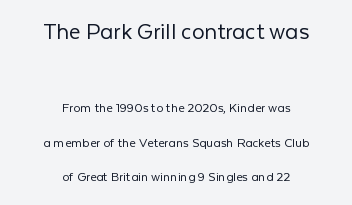
Q: Is the text bold? A: No.
Q: Is the text italic (slanted)? A: No, it is upright.
Q: Is the text underlined? A: No.
Q: How is the paragraph aligned? A: Centered.
Q: Is the spacing between letters normal or unusually wide? A: Normal.
Q: Is the spacing between lines tight, normal or loose? A: Loose.
Q: Which block of text is set in a larger size, the first (top) or the second (bottom)? A: The first (top) one.
